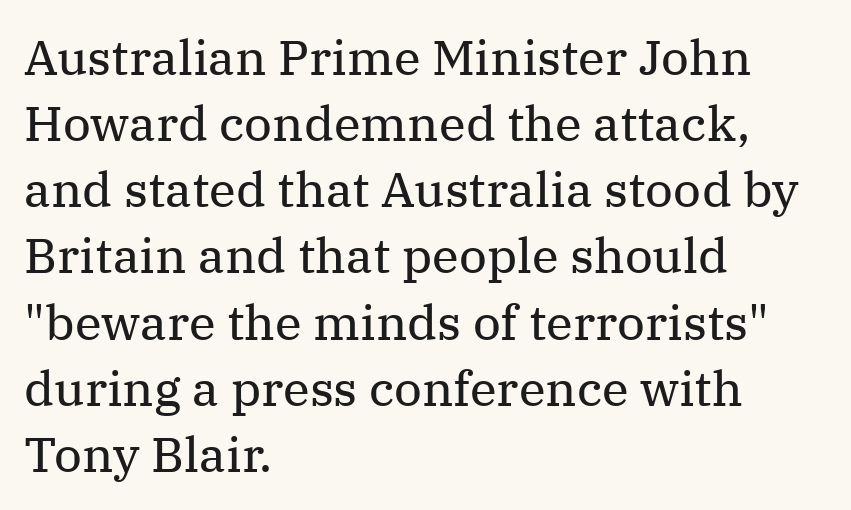
Q: Is the text bold? A: No.
Q: Is the text italic (slanted)? A: No, it is upright.
Q: Is the typeface a serif or a sans-serif typeface? A: Serif.
Q: Is the text underlined? A: No.
Q: How is the paragraph aligned? A: Left-aligned.
Q: Is the spacing between letters normal or unusually wide? A: Normal.
Q: Is the spacing between lines tight, normal or loose? A: Normal.
Q: Width (condensed, normal, or wide)? A: Normal.
Q: Stroke contrast? A: Medium.
Q: x-height? A: Medium.
Q: Monospaced? A: No.
